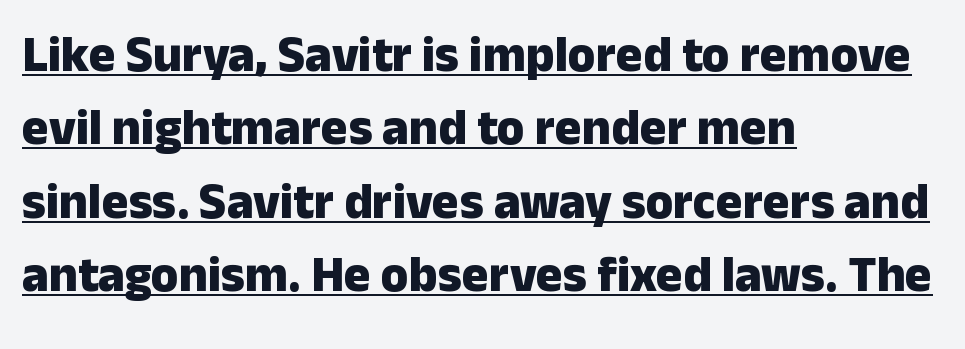
Q: Is the text bold? A: Yes.
Q: Is the text italic (slanted)? A: No, it is upright.
Q: Is the typeface a serif or a sans-serif typeface? A: Sans-serif.
Q: Is the text underlined? A: Yes.
Q: How is the paragraph aligned? A: Left-aligned.
Q: Is the spacing between letters normal or unusually wide? A: Normal.
Q: Is the spacing between lines tight, normal or loose? A: Normal.
Q: Width (condensed, normal, or wide)? A: Normal.
Q: Stroke contrast? A: Low.
Q: x-height? A: Medium.
Q: Monospaced? A: No.
